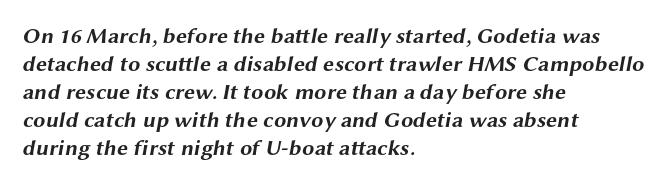
Q: Is the text bold? A: Yes.
Q: Is the text underlined? A: No.
Q: How is the paragraph aligned? A: Left-aligned.
Q: Is the spacing between letters normal or unusually wide? A: Normal.
Q: Is the spacing between lines tight, normal or loose? A: Normal.
